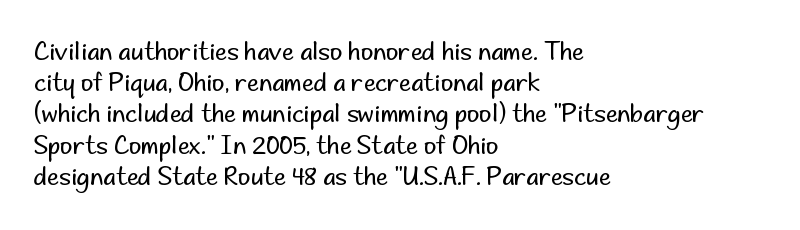
{"italic": "no", "bold": "no", "underline": "no", "align": "left", "line_spacing": "normal", "line_spacing_ratio": 1.3, "letter_spacing": "normal", "letter_spacing_em": 0.0, "glyph_px": 24}
